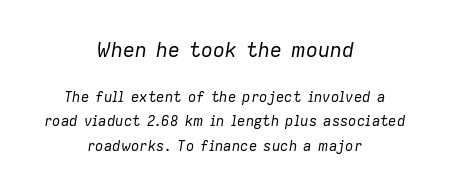
Q: Is the text bold? A: No.
Q: Is the text italic (slanted)? A: Yes, it leans right by about 9 degrees.
Q: Is the text underlined? A: No.
Q: How is the paragraph aligned? A: Centered.
Q: Is the spacing between letters normal or unusually wide? A: Normal.
Q: Which block of text is set in a larger size, the first (top) or the second (bottom)? A: The first (top) one.
